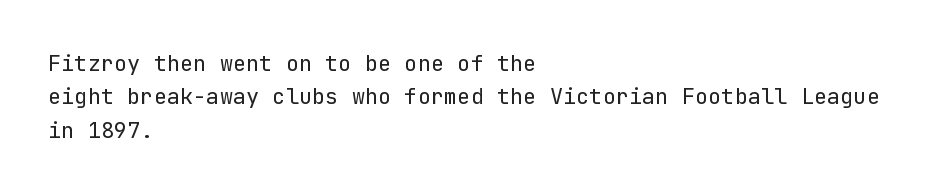
Summary of vertical rhythm: regular, with standard interline spacing. No extra ink here — the face is not bold. Quick note: not italic, upright. Horizontal alignment here is leftward, the default for most running prose.
